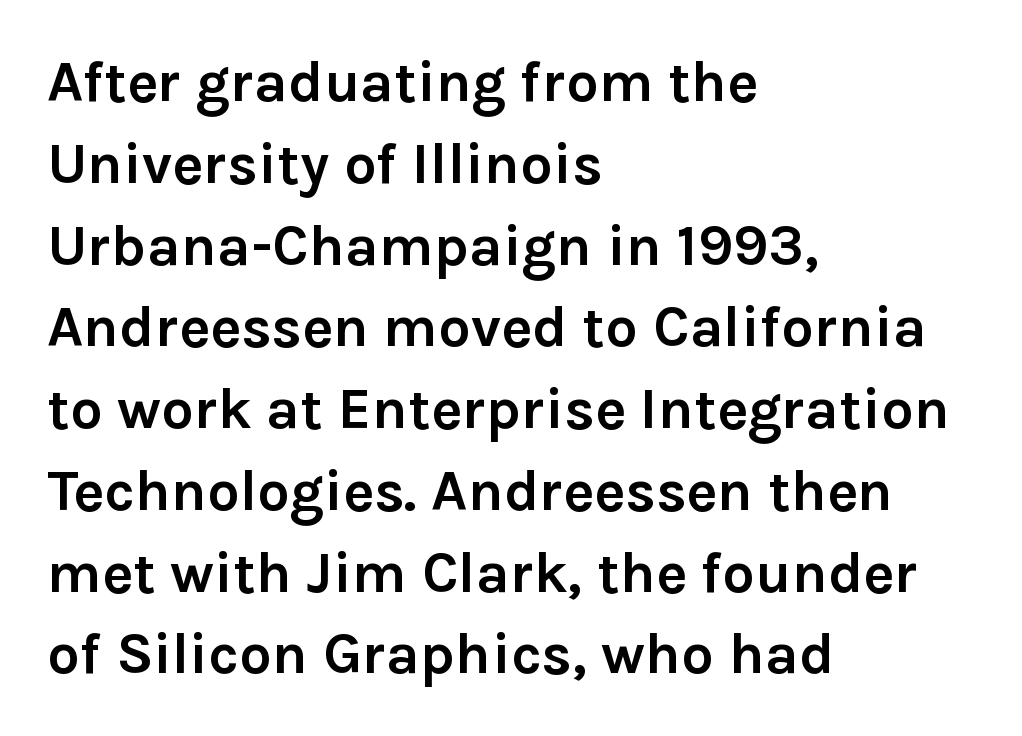
Q: Is the text bold? A: Yes.
Q: Is the text italic (slanted)? A: No, it is upright.
Q: Is the typeface a serif or a sans-serif typeface? A: Sans-serif.
Q: Is the text underlined? A: No.
Q: How is the paragraph aligned? A: Left-aligned.
Q: Is the spacing between letters normal or unusually wide? A: Normal.
Q: Is the spacing between lines tight, normal or loose? A: Normal.
Q: Width (condensed, normal, or wide)? A: Normal.
Q: Stroke contrast? A: Low.
Q: x-height? A: Medium.
Q: Monospaced? A: No.
